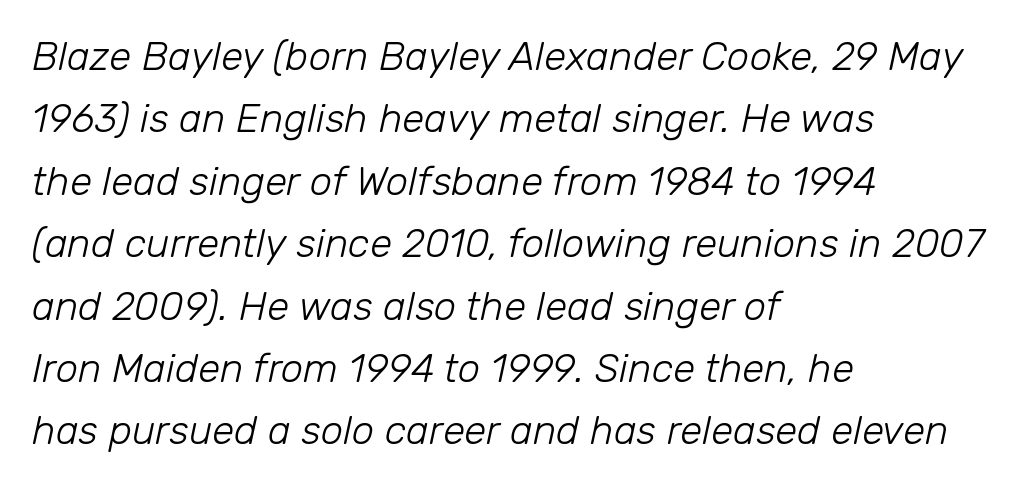
Teacher's note: observe the even left margin — that is flush-left alignment. Is the type heavy? It reads as light-to-regular instead. Compared with typical paragraphs, the rows here are spaced about the same. Note the varied advance widths — an 'i' is clearly narrower than an 'm'. The typography opts for an oblique posture over an upright one.
